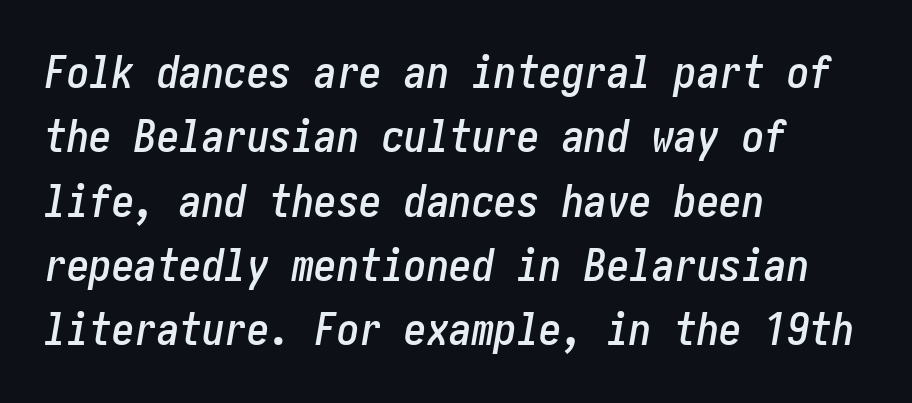
The image shows 45 px condensed type, italic (leaning right); set left-aligned, normal line spacing (1.43x), normal letter spacing, not underlined; low stroke contrast and a medium x-height.
